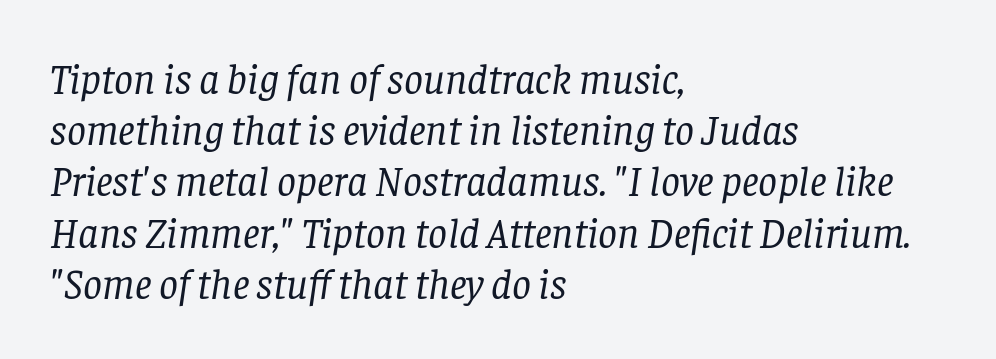
Q: Is the text bold? A: No.
Q: Is the text italic (slanted)? A: Yes, it leans right by about 8 degrees.
Q: Is the typeface a serif or a sans-serif typeface? A: Serif.
Q: Is the text underlined? A: No.
Q: How is the paragraph aligned? A: Left-aligned.
Q: Is the spacing between letters normal or unusually wide? A: Normal.
Q: Width (condensed, normal, or wide)? A: Normal.
Q: Stroke contrast? A: Low.
Q: x-height? A: Large.
Q: Monospaced? A: No.
